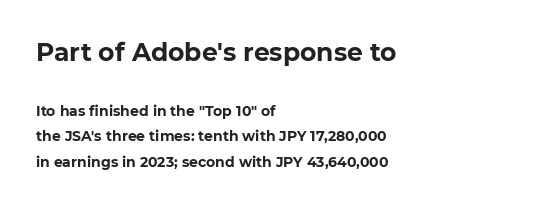
The baseline area is clear. The glyphs have the mass of a bold cut. The more generous point size was reserved for the upper chunk. Is the block centered? No — it sits flush against the left margin. Each word holds together tightly as a unit, with standard inter-letter gaps.
